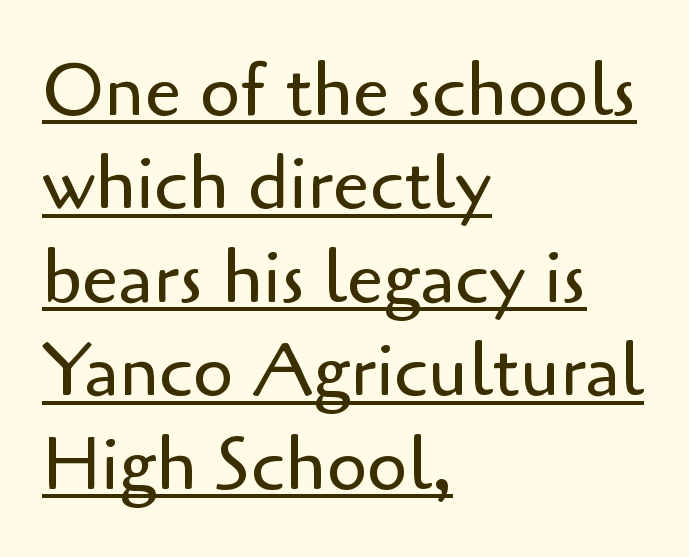
The image shows 73 px regular-weight sans-serif type, upright; set left-aligned, normal line spacing (1.28x), normal letter spacing, underlined; low stroke contrast and a small x-height.
